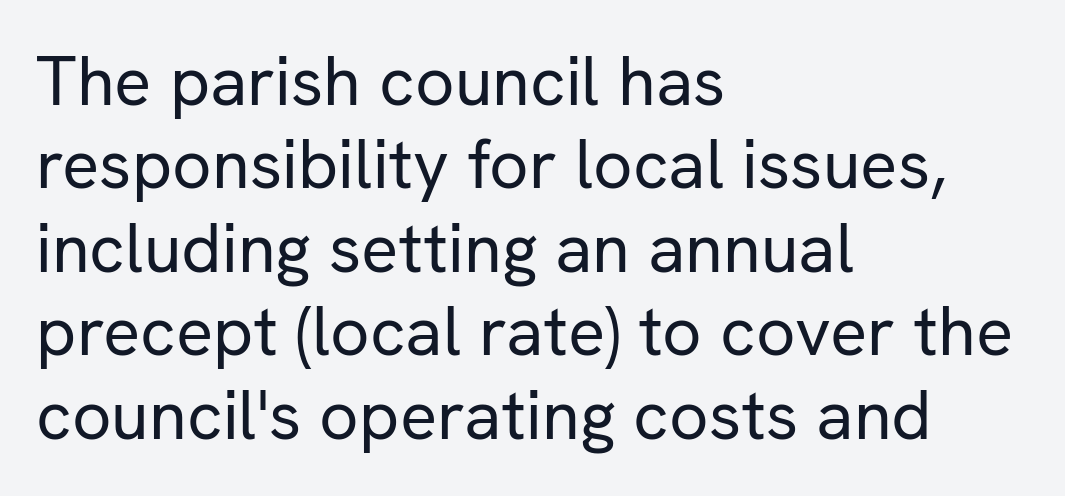
The gaps between neighbouring characters are ordinary and unremarkable. Descenders hang freely into open space. Upright lettering throughout. Serif or sans? Sans — the stroke terminals are bare. Counters stay open thanks to moderate or lighter strokes.
